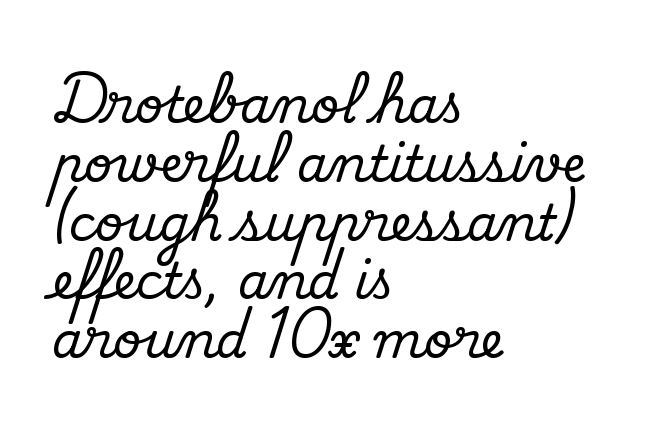
{"serif": "yes", "width": "normal", "stroke_contrast": "medium", "x_height": "small", "monospaced": "no", "underline": "no", "align": "left", "line_spacing_ratio": 1.2, "letter_spacing": "normal", "letter_spacing_em": 0.0, "glyph_px": 49}
